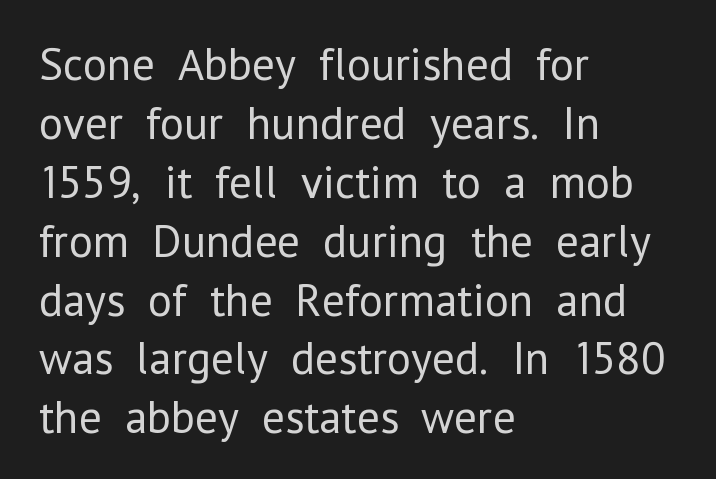
Designer's note — italics off, roman on. The leading is moderate, giving the passage an even texture. These lines are rendered in a variable-pitch font. Heft: none added — not bold. The passage shown is typeset with a sans-serif family. The foot of each line stays bare and open.
